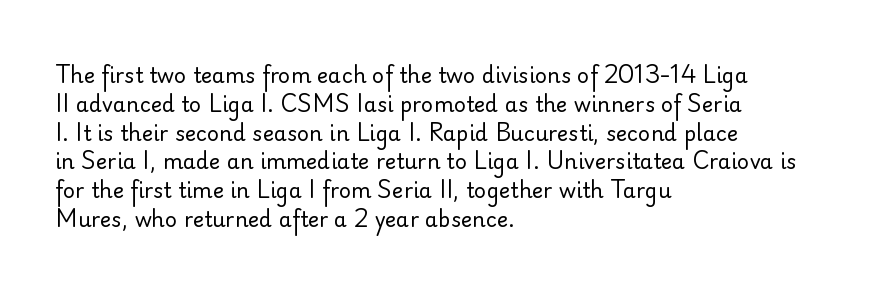
{"italic": "no", "bold": "no", "underline": "no", "align": "left", "line_spacing": "normal", "line_spacing_ratio": 1.37, "letter_spacing": "normal", "letter_spacing_em": 0.0, "glyph_px": 21}
